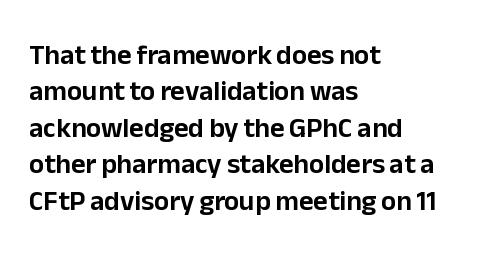
If you drew a line through each stem, it would be perfectly vertical. Words appear dense and cohesive because spacing is normal. The space between consecutive lines is moderate. The passage shown is typeset with a sans-serif family. The passage shown is not underscored anywhere.
